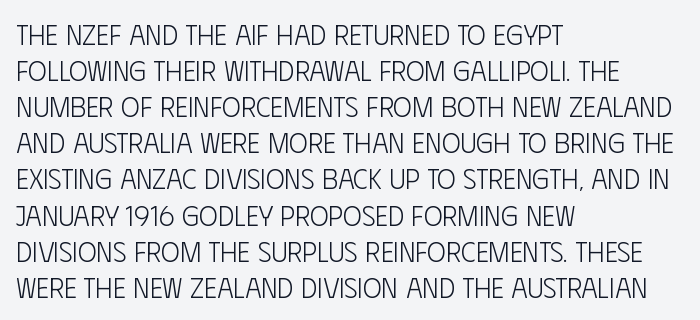
Q: Is the text bold? A: No.
Q: Is the text italic (slanted)? A: No, it is upright.
Q: Is the typeface a serif or a sans-serif typeface? A: Sans-serif.
Q: Is the text underlined? A: No.
Q: How is the paragraph aligned? A: Left-aligned.
Q: Is the spacing between letters normal or unusually wide? A: Normal.
Q: Is the spacing between lines tight, normal or loose? A: Normal.
Q: Width (condensed, normal, or wide)? A: Condensed.
Q: Stroke contrast? A: Low.
Q: x-height? A: Large.
Q: Monospaced? A: No.
